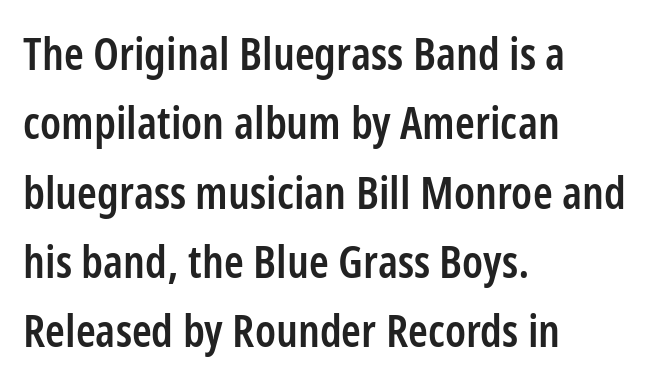
The image shows 45 px semibold, condensed sans-serif type, upright; set left-aligned, normal line spacing (1.54x), normal letter spacing, not underlined; low stroke contrast and a medium x-height.
